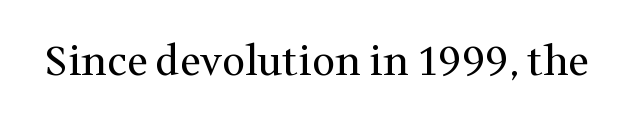
{"serif": "yes", "italic": "no", "bold": "no", "weight": "regular", "width": "normal", "stroke_contrast": "medium", "x_height": "medium", "monospaced": "no", "underline": "no", "letter_spacing": "normal", "letter_spacing_em": 0.0, "glyph_px": 41}
